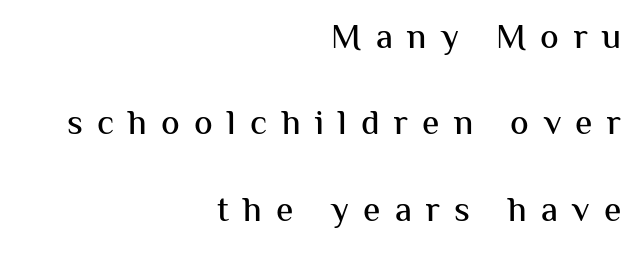
Q: Is the text italic (slanted)? A: No, it is upright.
Q: Is the typeface a serif or a sans-serif typeface? A: Sans-serif.
Q: Is the text underlined? A: No.
Q: How is the paragraph aligned? A: Right-aligned.
Q: Is the spacing between letters normal or unusually wide? A: Unusually wide.
Q: Is the spacing between lines tight, normal or loose? A: Loose.
Q: Width (condensed, normal, or wide)? A: Normal.
Q: Stroke contrast? A: Medium.
Q: x-height? A: Medium.
Q: Monospaced? A: No.
